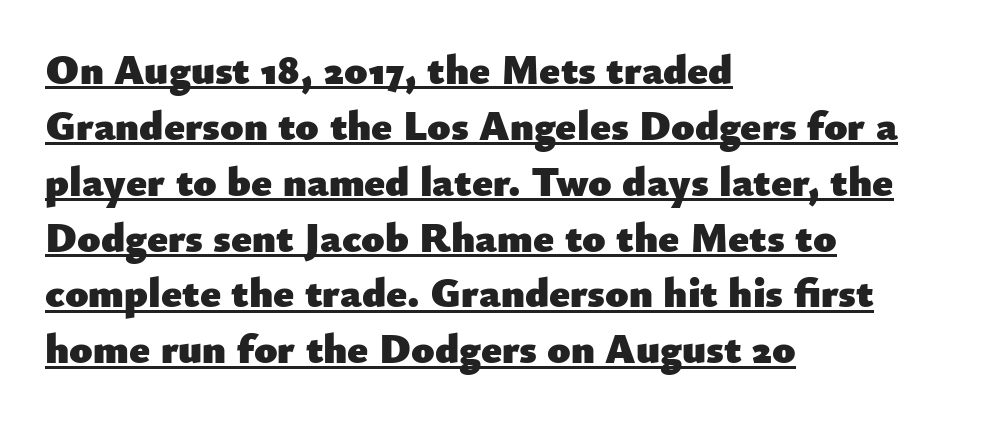
{"serif": "no", "italic": "no", "bold": "yes", "weight": "heavy", "width": "normal", "stroke_contrast": "low", "x_height": "small", "monospaced": "no", "underline": "yes", "align": "left", "line_spacing": "normal", "line_spacing_ratio": 1.33, "letter_spacing": "normal", "letter_spacing_em": 0.0, "glyph_px": 42}
